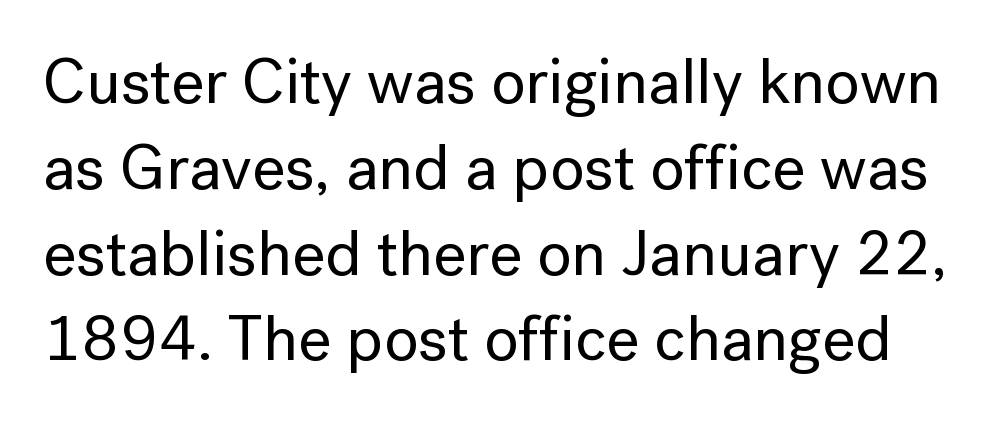
The image shows 64 px sans-serif type, upright; set normal line spacing (1.34x), normal letter spacing, not underlined; low stroke contrast and a medium x-height.
